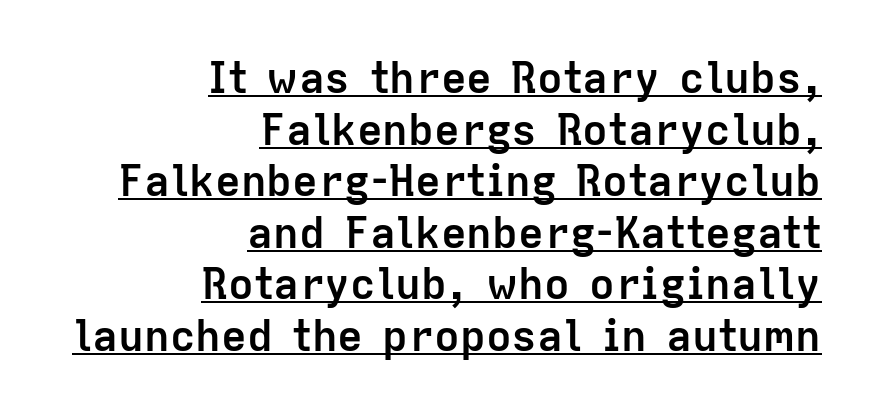
Varying glyph widths throughout — classic text-font behaviour. This sample uses an upright cut, with every glyph sitting square on the baseline. The passage shown has conventional tracking throughout. You can see a thin bar hugging the bottom of the glyphs. Leftover space on each line is placed entirely before the opening word.
